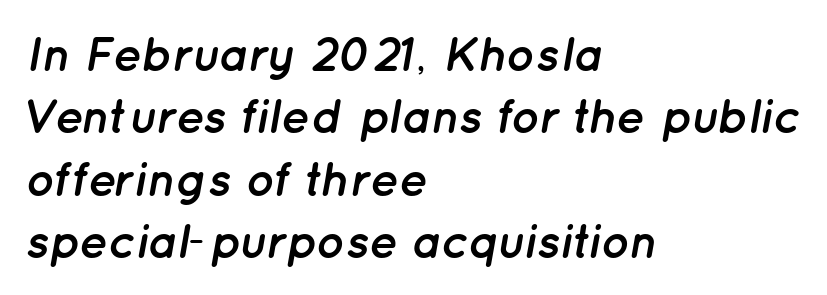
The image shows 48 px semibold type, italic (leaning right); set left-aligned, normal line spacing (1.3x), normal letter spacing, not underlined; low stroke contrast and a medium x-height.
